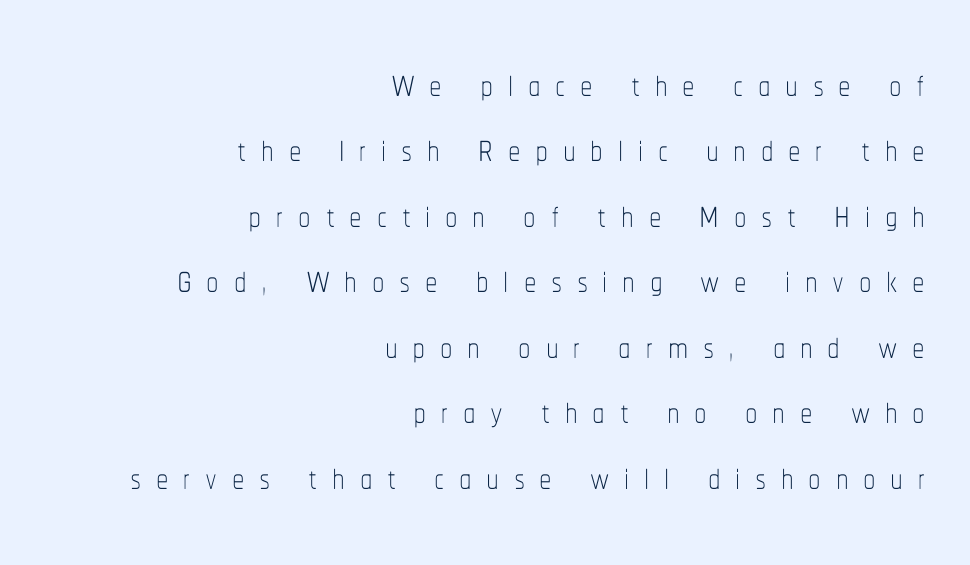
The image shows 50 px thin, condensed type, upright; set right-aligned, normal line spacing (1.31x), unusually wide letter spacing (+0.29 em), not underlined; low stroke contrast and a medium x-height.
